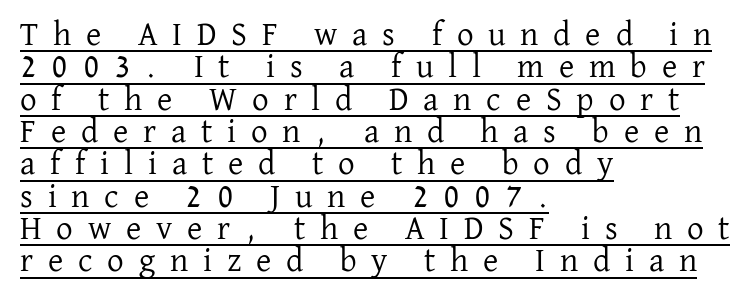
The image shows 33 px regular-weight serif type, upright; set left-aligned, tight line spacing (0.98x), unusually wide letter spacing (+0.45 em), underlined; low stroke contrast and a medium x-height.
